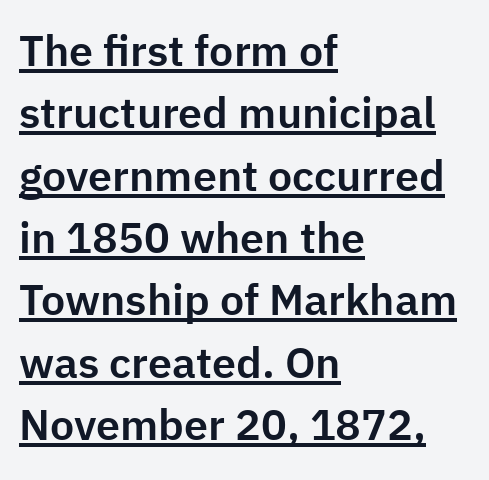
Classification — sans serif. The face used here is rendered with its standard letterfit. The typesetter chose a ragged-right arrangement here. The font's upright variant was chosen for this text. The space between consecutive lines is moderate.
